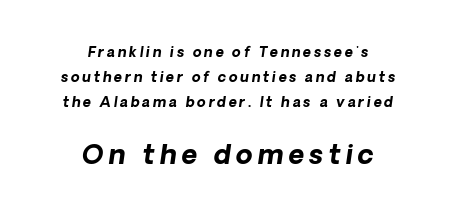
The image shows 27 px bold type, italic (leaning right); set centered, line spacing 1.8x, not underlined; the second (bottom) block is 1.93x larger.
